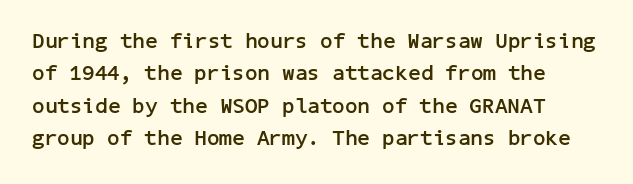
Q: Is the text bold? A: Yes.
Q: Is the text italic (slanted)? A: No, it is upright.
Q: Is the text underlined? A: No.
Q: Is the spacing between letters normal or unusually wide? A: Normal.
Q: Is the spacing between lines tight, normal or loose? A: Normal.
